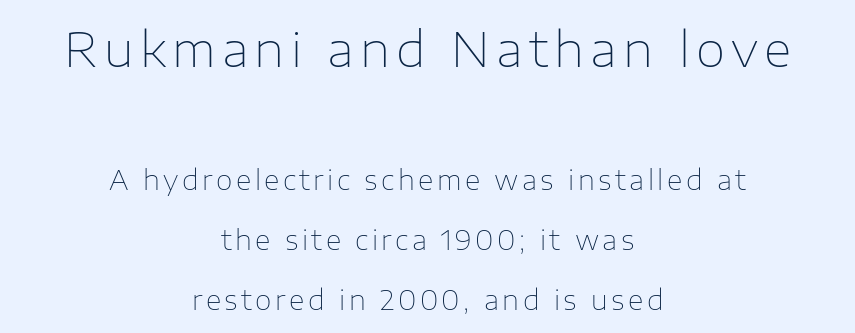
Q: Is the text bold? A: No.
Q: Is the text italic (slanted)? A: No, it is upright.
Q: Is the typeface a serif or a sans-serif typeface? A: Sans-serif.
Q: Is the text underlined? A: No.
Q: How is the paragraph aligned? A: Centered.
Q: Is the spacing between lines tight, normal or loose? A: Loose.
Q: Which block of text is set in a larger size, the first (top) or the second (bottom)? A: The first (top) one.
Q: Width (condensed, normal, or wide)? A: Normal.
Q: Stroke contrast? A: Low.
Q: x-height? A: Medium.
Q: Monospaced? A: No.
